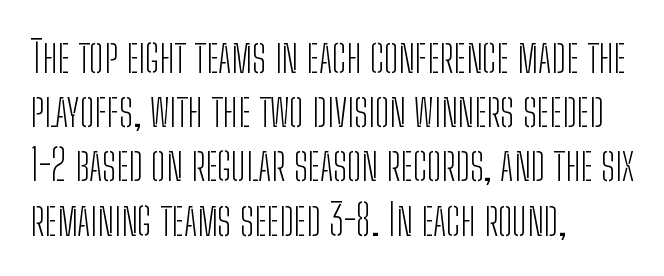
Q: Is the text bold? A: No.
Q: Is the text italic (slanted)? A: No, it is upright.
Q: Is the typeface a serif or a sans-serif typeface? A: Sans-serif.
Q: Is the text underlined? A: No.
Q: How is the paragraph aligned? A: Left-aligned.
Q: Is the spacing between letters normal or unusually wide? A: Normal.
Q: Is the spacing between lines tight, normal or loose? A: Normal.
Q: Width (condensed, normal, or wide)? A: Condensed.
Q: Stroke contrast? A: Low.
Q: x-height? A: Medium.
Q: Monospaced? A: No.
